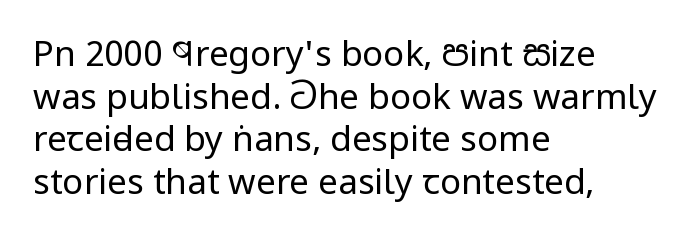
Clear beneath every line of the passage. Is the type heavy? It reads as light-to-regular instead. Type style note: lacks serifs. The passage is arranged the way most books set body copy — flush left. A typesetter would call this proportional, since set widths differ per character.
